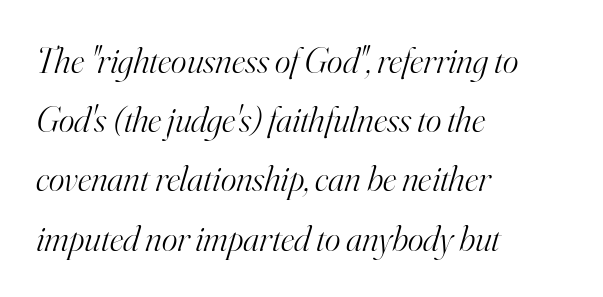
{"serif": "yes", "italic": "yes", "lean": "right", "slant_degrees": 16, "bold": "no", "weight": "light", "width": "normal", "stroke_contrast": "high", "x_height": "small", "monospaced": "no", "underline": "no", "align": "left", "line_spacing": "normal", "line_spacing_ratio": 1.6, "letter_spacing": "normal", "letter_spacing_em": 0.0, "glyph_px": 37}
